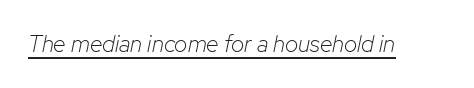
Looking at the ascenders, they clearly lean. A typesetter would call this zero additional tracking. Caption: lettering with a line underneath. The font is comparable to plain body text, perhaps lighter.
